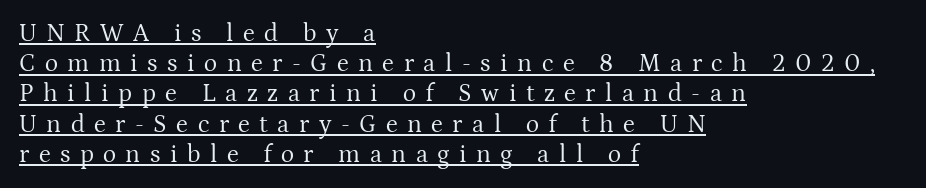
{"italic": "no", "bold": "no", "underline": "yes", "align": "left", "line_spacing_ratio": 1.21, "letter_spacing": "wide", "letter_spacing_em": 0.38, "glyph_px": 25}
